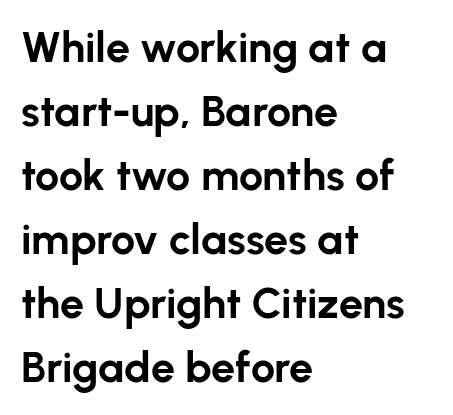
Q: Is the text bold? A: Yes.
Q: Is the text italic (slanted)? A: No, it is upright.
Q: Is the typeface a serif or a sans-serif typeface? A: Sans-serif.
Q: Is the text underlined? A: No.
Q: How is the paragraph aligned? A: Left-aligned.
Q: Is the spacing between letters normal or unusually wide? A: Normal.
Q: Is the spacing between lines tight, normal or loose? A: Normal.
Q: Width (condensed, normal, or wide)? A: Normal.
Q: Stroke contrast? A: Low.
Q: x-height? A: Medium.
Q: Monospaced? A: No.
